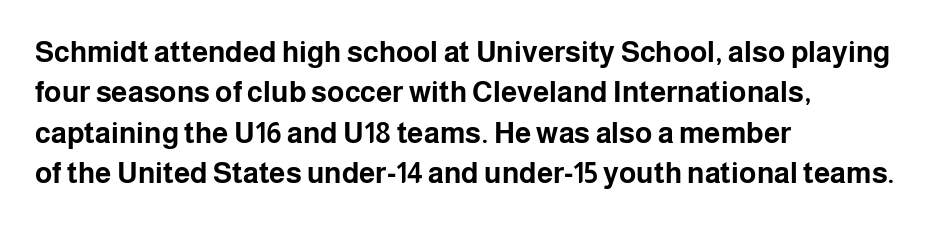
Q: Is the text bold? A: Yes.
Q: Is the text italic (slanted)? A: No, it is upright.
Q: Is the typeface a serif or a sans-serif typeface? A: Sans-serif.
Q: Is the text underlined? A: No.
Q: How is the paragraph aligned? A: Left-aligned.
Q: Is the spacing between letters normal or unusually wide? A: Normal.
Q: Is the spacing between lines tight, normal or loose? A: Normal.
Q: Width (condensed, normal, or wide)? A: Normal.
Q: Stroke contrast? A: Low.
Q: x-height? A: Medium.
Q: Monospaced? A: No.
